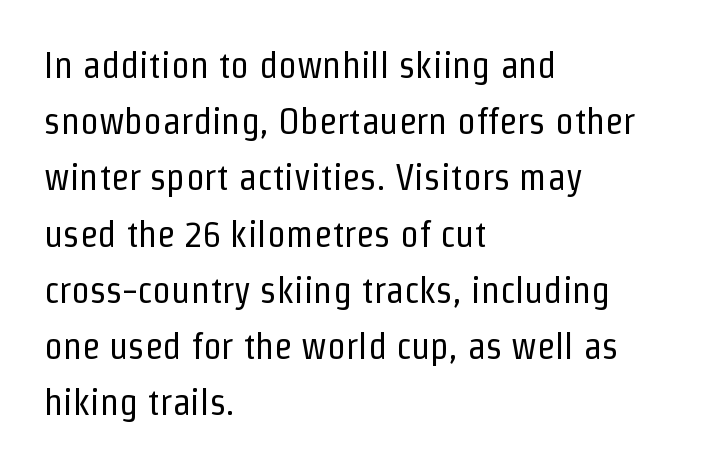
The image shows 37 px regular-weight, condensed sans-serif type, upright; set left-aligned, normal line spacing (1.52x), normal letter spacing, not underlined; low stroke contrast and a medium x-height.
